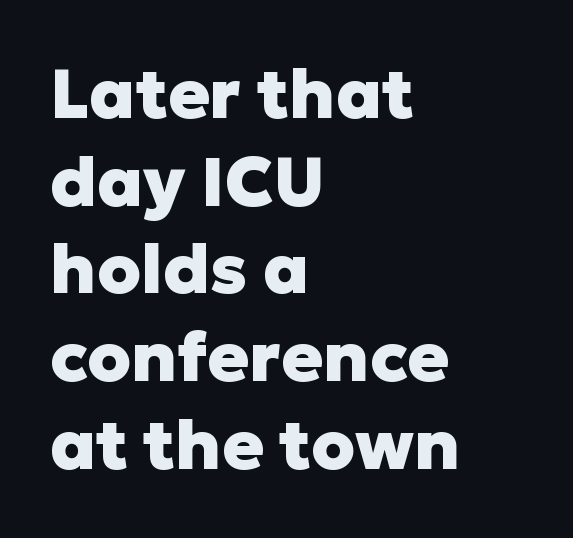
The image shows 69 px heavy sans-serif type, upright; set left-aligned, normal line spacing (1.27x), normal letter spacing, not underlined; low stroke contrast and a medium x-height.
